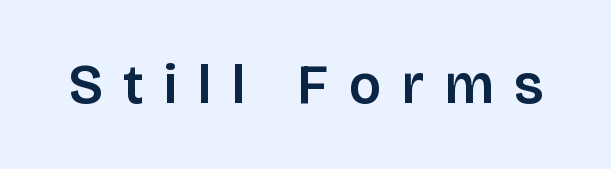
Q: Is the text italic (slanted)? A: No, it is upright.
Q: Is the typeface a serif or a sans-serif typeface? A: Sans-serif.
Q: Is the text underlined? A: No.
Q: Is the spacing between letters normal or unusually wide? A: Unusually wide.
Q: Width (condensed, normal, or wide)? A: Normal.
Q: Stroke contrast? A: Low.
Q: x-height? A: Large.
Q: Monospaced? A: No.
